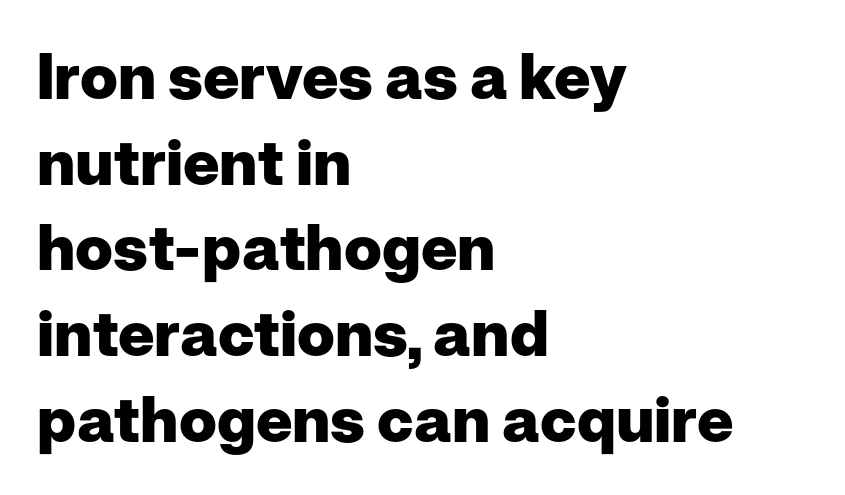
{"serif": "no", "italic": "no", "bold": "yes", "weight": "heavy", "width": "normal", "stroke_contrast": "low", "x_height": "medium", "monospaced": "no", "underline": "no", "align": "left", "line_spacing": "normal", "line_spacing_ratio": 1.36, "letter_spacing": "normal", "letter_spacing_em": 0.0, "glyph_px": 63}
